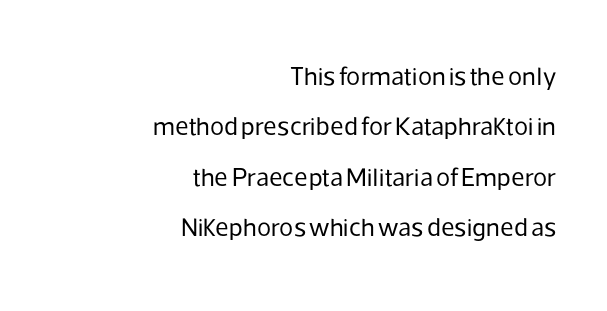
{"italic": "no", "bold": "no", "underline": "no", "align": "right", "line_spacing": "loose", "line_spacing_ratio": 1.94, "letter_spacing": "normal", "letter_spacing_em": 0.0, "glyph_px": 26}
